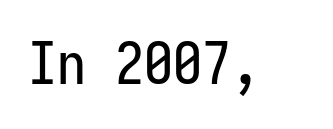
{"serif": "no", "italic": "no", "width": "condensed", "stroke_contrast": "low", "x_height": "medium", "underline": "no", "letter_spacing": "normal", "letter_spacing_em": 0.0, "glyph_px": 58}
